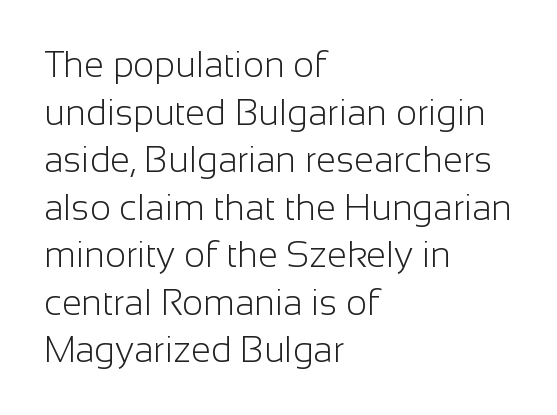
Q: Is the text bold? A: No.
Q: Is the text italic (slanted)? A: No, it is upright.
Q: Is the typeface a serif or a sans-serif typeface? A: Sans-serif.
Q: Is the text underlined? A: No.
Q: How is the paragraph aligned? A: Left-aligned.
Q: Is the spacing between letters normal or unusually wide? A: Normal.
Q: Is the spacing between lines tight, normal or loose? A: Normal.
Q: Width (condensed, normal, or wide)? A: Normal.
Q: Stroke contrast? A: Low.
Q: x-height? A: Medium.
Q: Monospaced? A: No.
